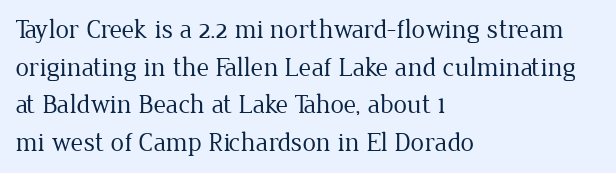
Notice how the stems are strictly vertical — no italics here. A bare baseline throughout the passage. Inter-character spacing is left at the font's built-in metrics. Vertical spacing — default. The ragged edge is on the right, which tells us the setting is flush left. The font sits on the lighter half of the weight spectrum, regular included.
